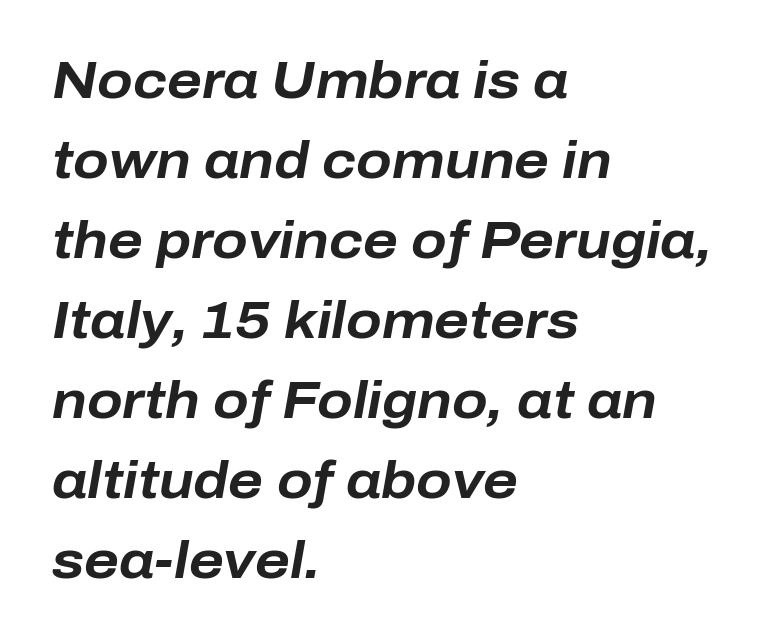
What's the leading like? Ordinary, nothing unusual. As a designer I'd log this as weight 700, bold. This sample uses plain, unmodified letter spacing. This sample has the flowing, uneven cadence of proportional lettering. One-word summary of the alignment: left. Clear beneath every line of the passage.
